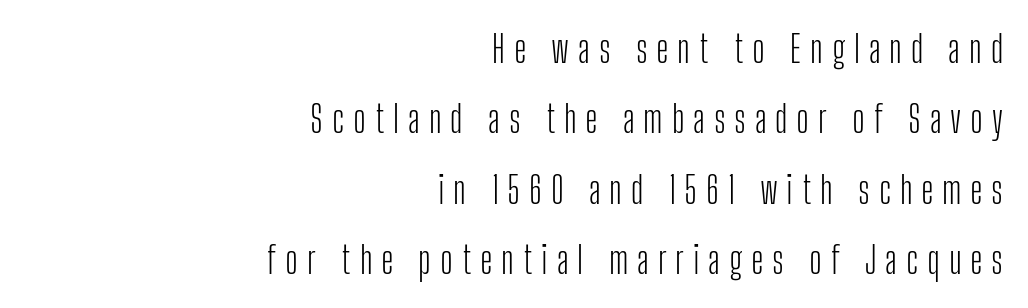
{"serif": "no", "italic": "no", "bold": "no", "weight": "light", "width": "condensed", "stroke_contrast": "low", "x_height": "medium", "monospaced": "no", "underline": "no", "align": "right", "line_spacing_ratio": 1.85, "letter_spacing": "wide", "letter_spacing_em": 0.23, "glyph_px": 38}
